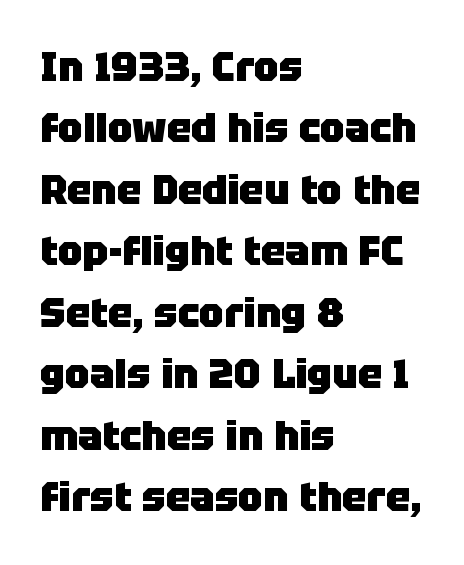
The image shows 41 px heavy sans-serif type, upright; set left-aligned, normal line spacing (1.5x), normal letter spacing, not underlined; low stroke contrast and a large x-height.
